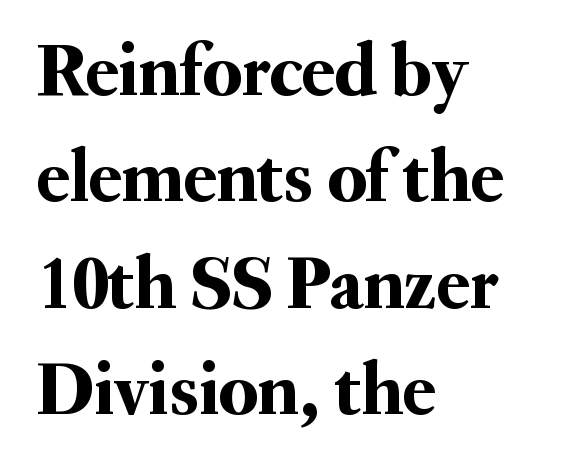
In terms of posture, this sample is upright. The line texture is even and compact thanks to regular tracking. The space directly below the letters is spotless. The line-height multiplier appears to be the usual default.
